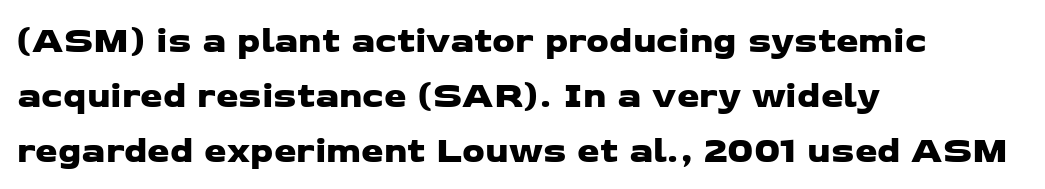
The block of text has a typical density, with ordinary space between rows. Is this a sans? Yes — the strokes have no serifs. No extra tracking has been applied to these lines. Note the varied advance widths — an 'i' is clearly narrower than an 'm'.
